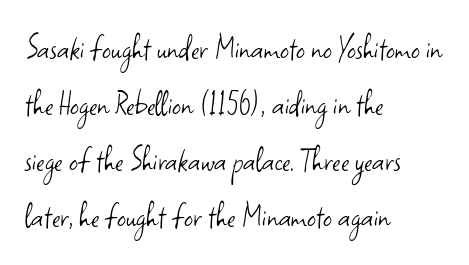
Short and long lines alike share a common starting point at left. This rendering leaves character spacing at its baseline value. Summary of weight: not heavy and not bold. Grotesque or geometric, the face here clearly has no serifs.
